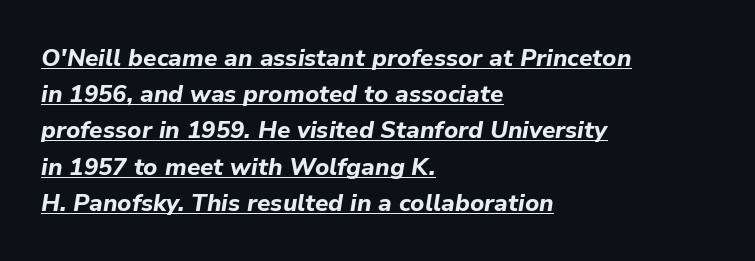
{"italic": "yes", "lean": "right", "slant_degrees": 9, "bold": "yes", "underline": "yes", "align": "left", "line_spacing": "normal", "line_spacing_ratio": 1.51, "letter_spacing": "normal", "letter_spacing_em": 0.0, "glyph_px": 24}
